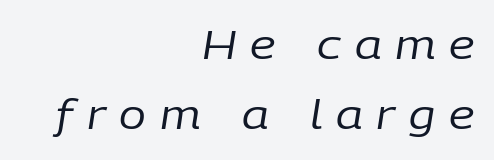
The image shows 40 px regular-weight type, italic (leaning right); set right-aligned, line spacing 1.76x, unusually wide letter spacing (+0.34 em), not underlined; low stroke contrast and a medium x-height.
